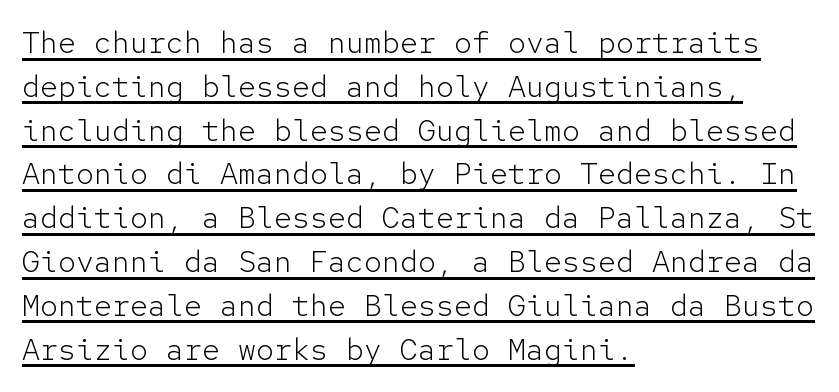
These characters rest on top of a visible drawn line. Characters remain perfectly vertical along every line. Here the glyphs are tracked normally, forming tight word shapes. Reading down the block, your eye returns to a fixed left position each line.
